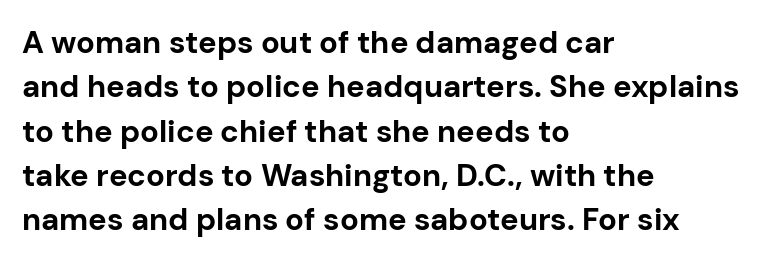
What's the leading like? Ordinary, nothing unusual. These lines were composed using upright roman letters. Nope, no serifs anywhere on these letters. Where is the straight margin? On the left. The rendering uses a bold face; every stroke is thick and dark. Character widths vary here, with narrow letters taking less room than wide ones.
